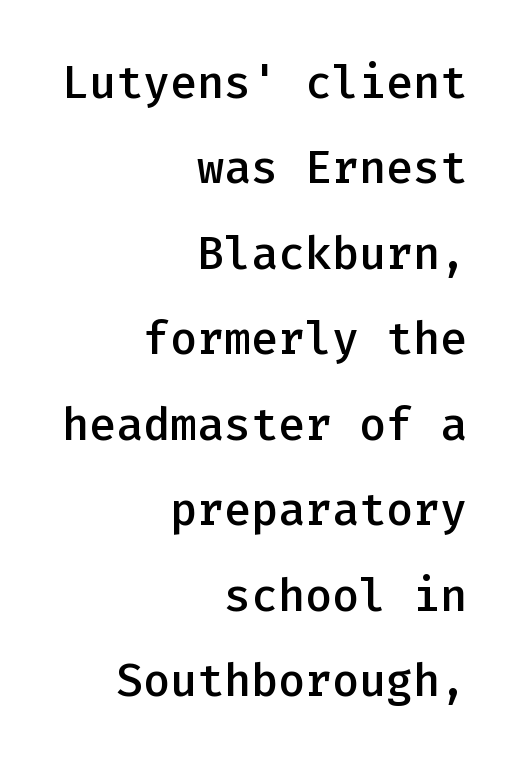
{"serif": "no", "italic": "no", "bold": "semi", "weight": "semibold", "width": "normal", "stroke_contrast": "low", "x_height": "medium", "monospaced": "yes", "underline": "no", "align": "right", "line_spacing": "loose", "line_spacing_ratio": 1.9, "letter_spacing": "normal", "letter_spacing_em": 0.0, "glyph_px": 45}
